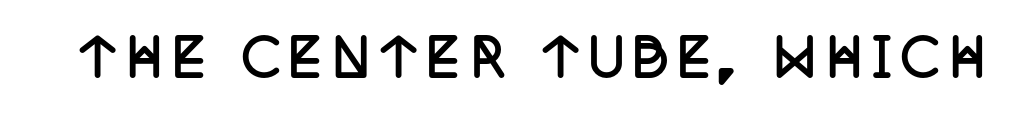
Q: Is the text bold? A: Yes.
Q: Is the text italic (slanted)? A: No, it is upright.
Q: Is the typeface a serif or a sans-serif typeface? A: Serif.
Q: Is the text underlined? A: No.
Q: Is the spacing between letters normal or unusually wide? A: Unusually wide.
Q: Width (condensed, normal, or wide)? A: Condensed.
Q: Stroke contrast? A: Low.
Q: x-height? A: Large.
Q: Monospaced? A: No.
